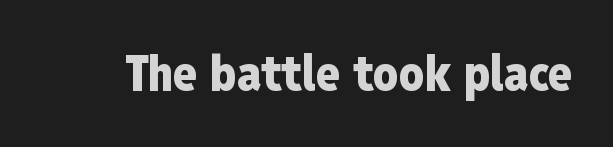
Q: Is the text bold? A: Yes.
Q: Is the text italic (slanted)? A: No, it is upright.
Q: Is the typeface a serif or a sans-serif typeface? A: Sans-serif.
Q: Is the text underlined? A: No.
Q: Is the spacing between letters normal or unusually wide? A: Normal.
Q: Width (condensed, normal, or wide)? A: Condensed.
Q: Stroke contrast? A: Low.
Q: x-height? A: Medium.
Q: Monospaced? A: No.
